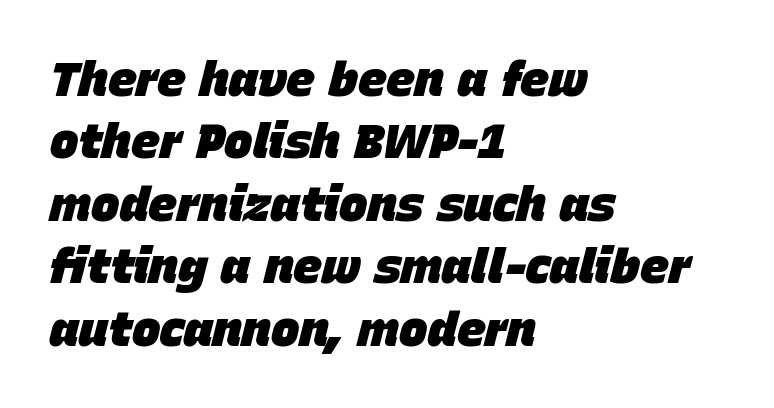
Q: Is the text bold? A: Yes.
Q: Is the text italic (slanted)? A: Yes, it leans right by about 15 degrees.
Q: Is the text underlined? A: No.
Q: How is the paragraph aligned? A: Left-aligned.
Q: Is the spacing between letters normal or unusually wide? A: Normal.
Q: Is the spacing between lines tight, normal or loose? A: Normal.
Q: Width (condensed, normal, or wide)? A: Normal.
Q: Stroke contrast? A: Low.
Q: x-height? A: Large.
Q: Monospaced? A: No.
